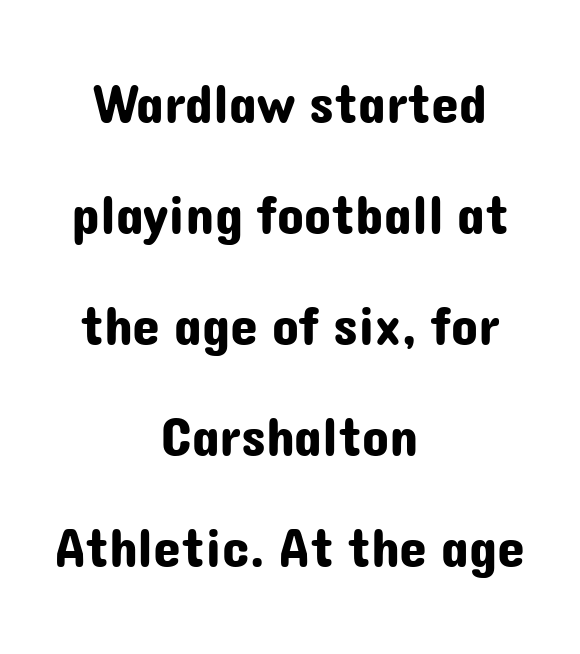
Type style note: lacks serifs. Notice how the passage keeps no hard edge, just a central spine. These lines are rendered in a variable-pitch font. Italic: no, the glyphs are upright roman.
